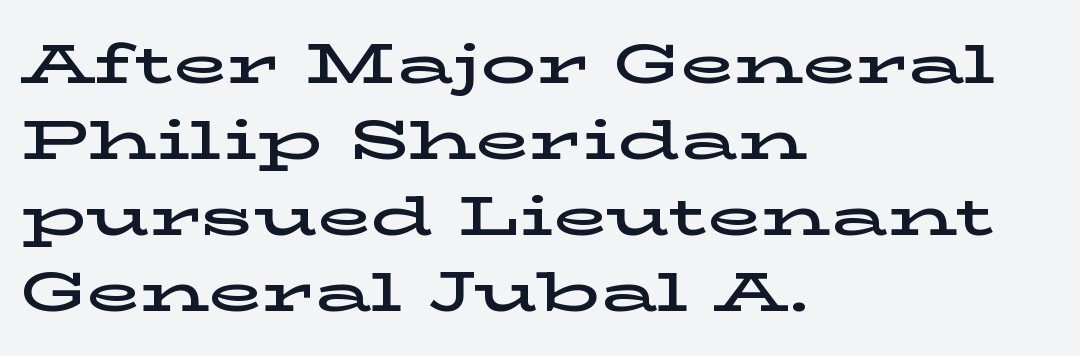
{"serif": "yes", "italic": "no", "width": "wide", "stroke_contrast": "low", "x_height": "medium", "monospaced": "no", "underline": "no", "align": "left", "line_spacing": "normal", "line_spacing_ratio": 1.38, "letter_spacing": "normal", "letter_spacing_em": 0.0, "glyph_px": 55}
